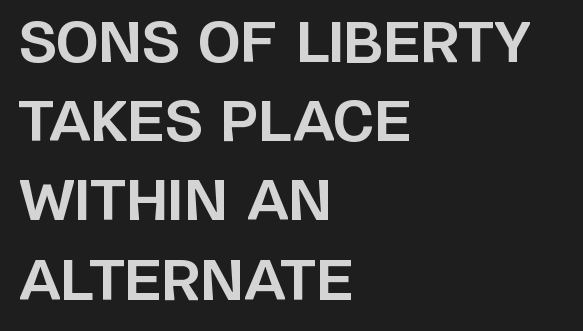
The letters sit at their default tracking, neither squeezed nor spread. You can tell from the bare stems that sans-serif type was used. Ascenders rise straight up at ninety degrees. The face used here is proportionally spaced, like ordinary book or web type.
